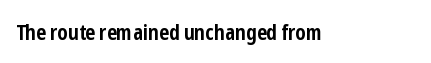
Q: Is the text bold? A: Yes.
Q: Is the text italic (slanted)? A: No, it is upright.
Q: Is the text underlined? A: No.
Q: Is the spacing between letters normal or unusually wide? A: Normal.
